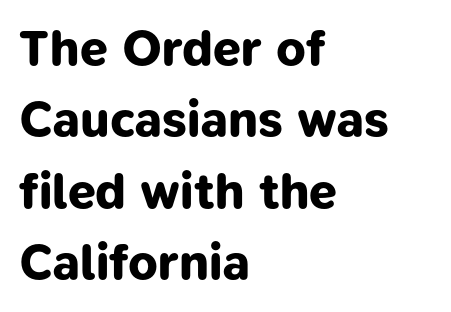
Q: Is the text bold? A: Yes.
Q: Is the typeface a serif or a sans-serif typeface? A: Sans-serif.
Q: Is the text underlined? A: No.
Q: How is the paragraph aligned? A: Left-aligned.
Q: Is the spacing between letters normal or unusually wide? A: Normal.
Q: Is the spacing between lines tight, normal or loose? A: Normal.
Q: Width (condensed, normal, or wide)? A: Normal.
Q: Stroke contrast? A: Low.
Q: x-height? A: Medium.
Q: Monospaced? A: No.
